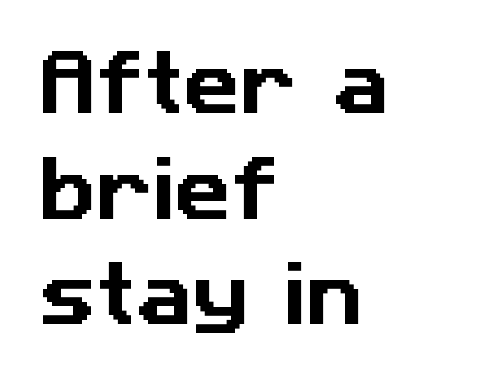
{"serif": "no", "width": "normal", "stroke_contrast": "low", "x_height": "medium", "monospaced": "no", "underline": "no", "align": "left", "line_spacing": "normal", "line_spacing_ratio": 1.51, "letter_spacing": "normal", "letter_spacing_em": 0.0, "glyph_px": 70}
